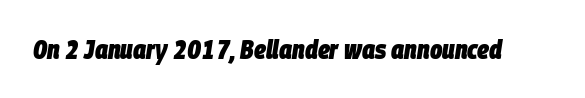
{"italic": "yes", "lean": "right", "slant_degrees": 9, "bold": "yes", "underline": "no", "letter_spacing": "normal", "letter_spacing_em": 0.0, "glyph_px": 26}
